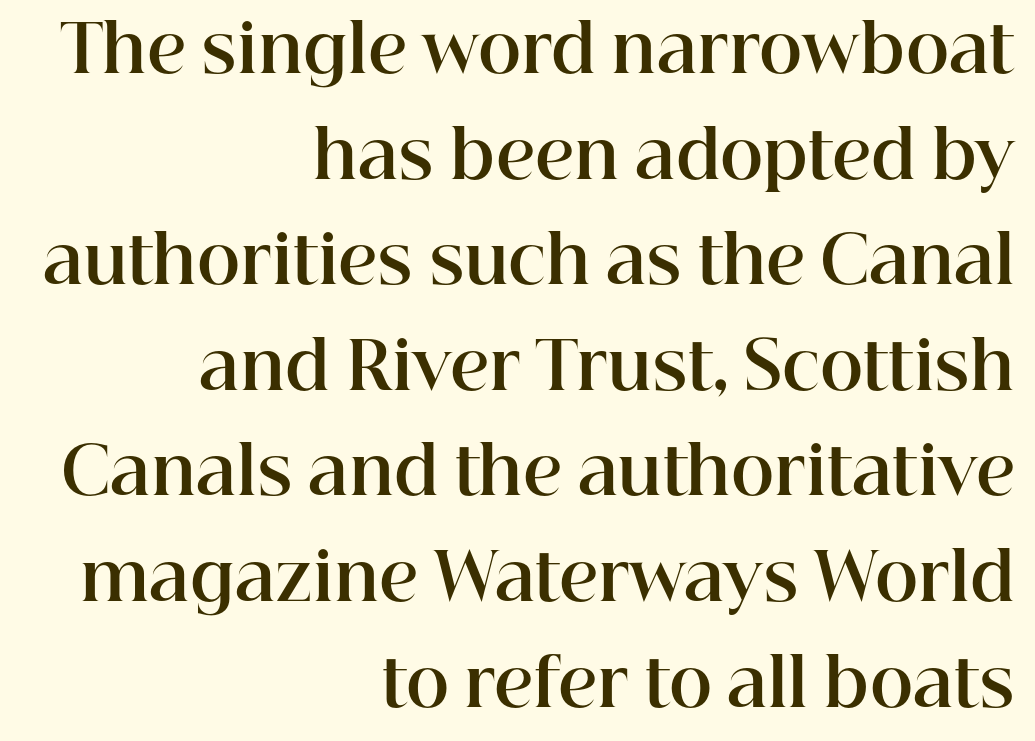
Q: Is the text bold? A: Yes.
Q: Is the text italic (slanted)? A: No, it is upright.
Q: Is the typeface a serif or a sans-serif typeface? A: Serif.
Q: Is the text underlined? A: No.
Q: How is the paragraph aligned? A: Right-aligned.
Q: Is the spacing between letters normal or unusually wide? A: Normal.
Q: Is the spacing between lines tight, normal or loose? A: Normal.
Q: Width (condensed, normal, or wide)? A: Normal.
Q: Stroke contrast? A: High.
Q: x-height? A: Medium.
Q: Monospaced? A: No.
